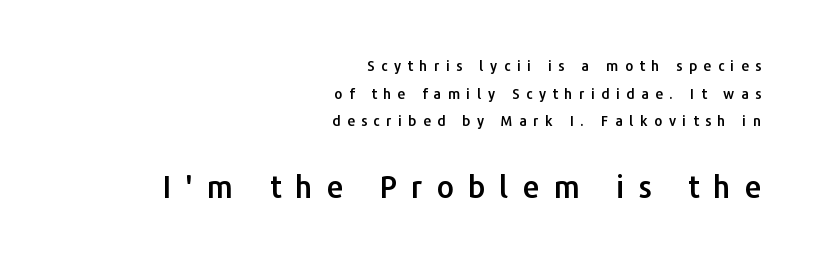
The image shows 30 px sans-serif type, upright; set right-aligned, loose line spacing (1.98x), unusually wide letter spacing (+0.47 em), not underlined; the second (bottom) block is 2.14x larger; low stroke contrast and a medium x-height.
